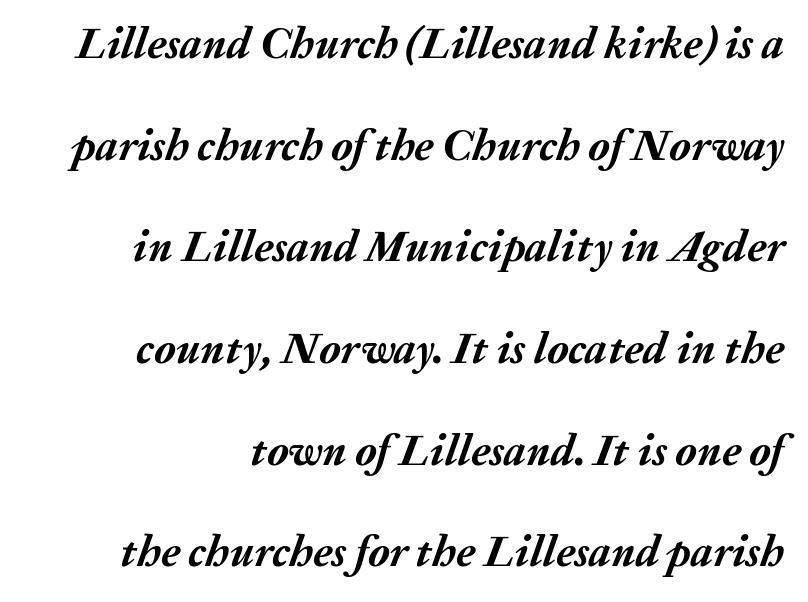
{"italic": "yes", "lean": "right", "slant_degrees": 20, "bold": "yes", "weight": "semibold", "width": "normal", "stroke_contrast": "medium", "x_height": "medium", "monospaced": "no", "underline": "no", "line_spacing": "loose", "line_spacing_ratio": 2.31, "letter_spacing": "normal", "letter_spacing_em": 0.0, "glyph_px": 44}
